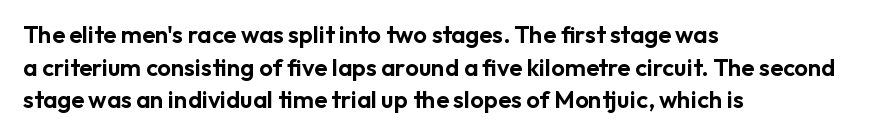
Q: Is the text italic (slanted)? A: No, it is upright.
Q: Is the text underlined? A: No.
Q: How is the paragraph aligned? A: Left-aligned.
Q: Is the spacing between letters normal or unusually wide? A: Normal.
Q: Is the spacing between lines tight, normal or loose? A: Normal.
